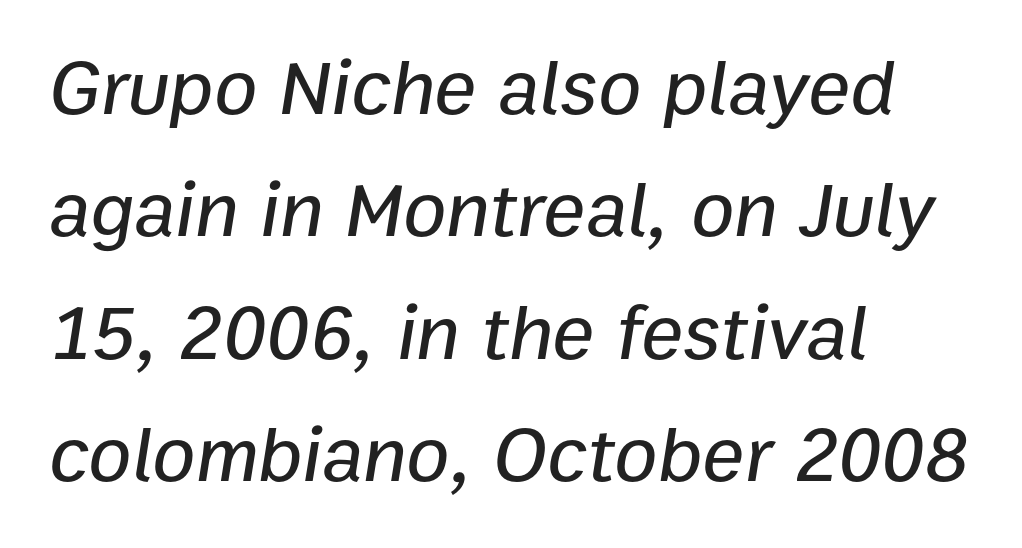
Q: Is the text italic (slanted)? A: Yes, it leans right by about 9 degrees.
Q: Is the text underlined? A: No.
Q: How is the paragraph aligned? A: Left-aligned.
Q: Is the spacing between letters normal or unusually wide? A: Normal.
Q: Is the spacing between lines tight, normal or loose? A: Normal.
Q: Width (condensed, normal, or wide)? A: Normal.
Q: Stroke contrast? A: Low.
Q: x-height? A: Medium.
Q: Monospaced? A: No.
